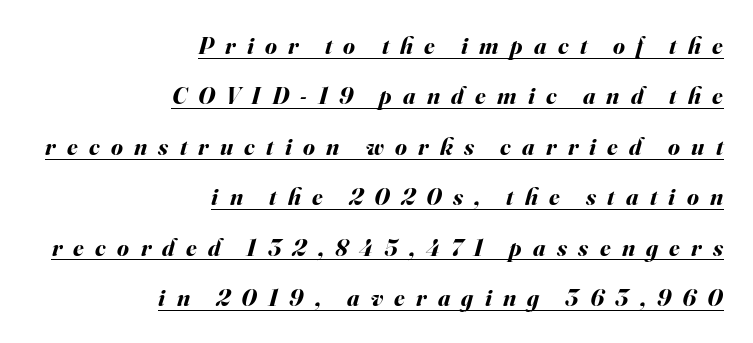
{"italic": "yes", "lean": "right", "slant_degrees": 16, "bold": "yes", "underline": "yes", "align": "right", "line_spacing": "loose", "line_spacing_ratio": 2.1, "letter_spacing": "wide", "letter_spacing_em": 0.47, "glyph_px": 24}
